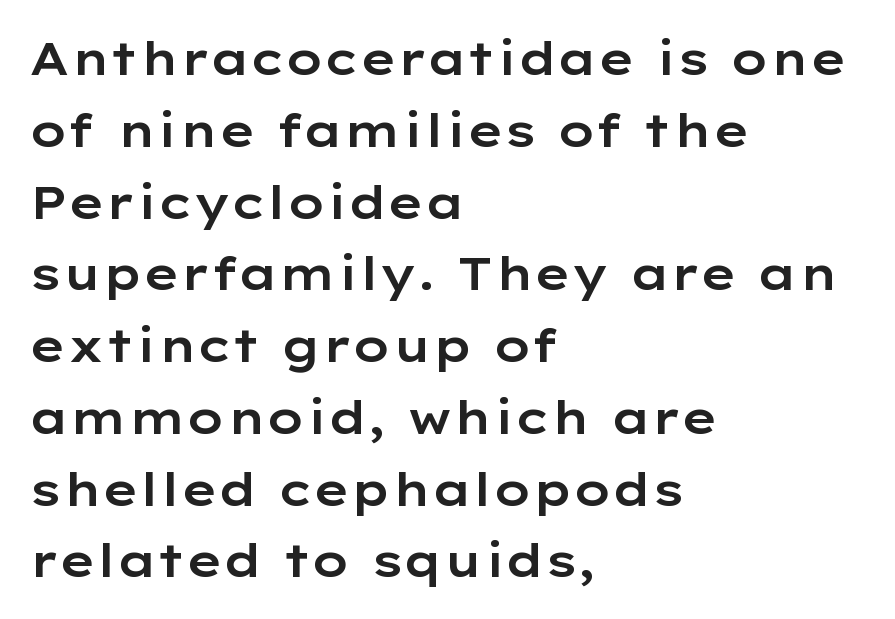
The image shows 46 px wide sans-serif type, upright; set left-aligned, normal line spacing (1.56x), normal letter spacing, not underlined; low stroke contrast and a medium x-height.
